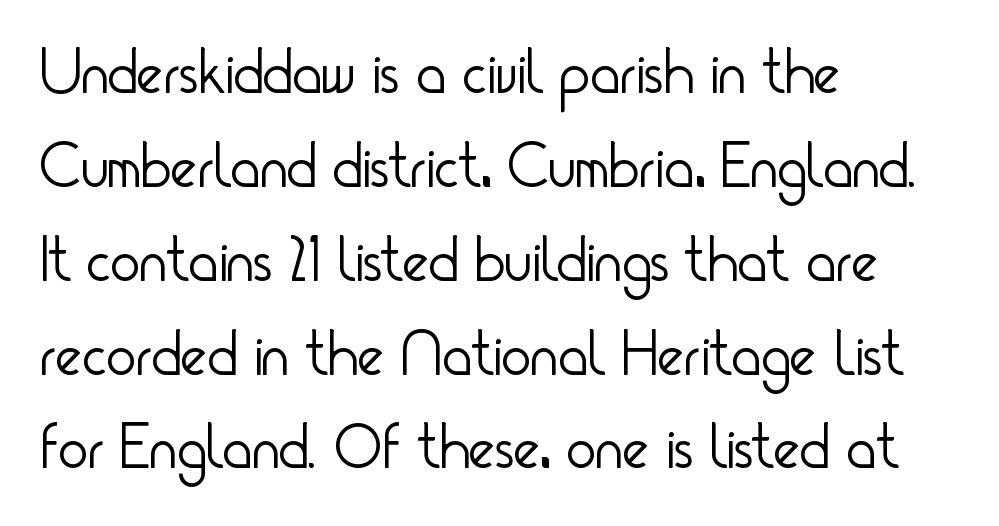
The image shows 63 px light, condensed sans-serif type, upright; set left-aligned, normal line spacing (1.49x), normal letter spacing, not underlined; low stroke contrast and a small x-height.
